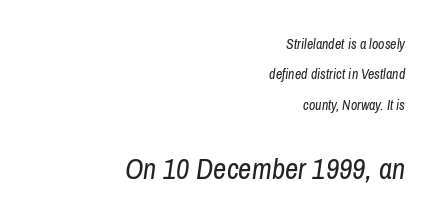
{"italic": "yes", "lean": "right", "slant_degrees": 8, "bold": "no", "weight": "regular", "width": "condensed", "stroke_contrast": "low", "x_height": "medium", "monospaced": "no", "underline": "no", "align": "right", "line_spacing": "loose", "line_spacing_ratio": 2.17, "letter_spacing": "normal", "letter_spacing_em": 0.0, "larger_block": "second", "size_ratio": 2.07, "glyph_px": 29}
